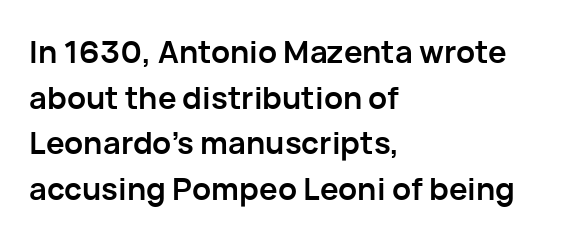
Q: Is the text bold? A: Yes.
Q: Is the text italic (slanted)? A: No, it is upright.
Q: Is the typeface a serif or a sans-serif typeface? A: Sans-serif.
Q: Is the text underlined? A: No.
Q: How is the paragraph aligned? A: Left-aligned.
Q: Is the spacing between letters normal or unusually wide? A: Normal.
Q: Is the spacing between lines tight, normal or loose? A: Normal.
Q: Width (condensed, normal, or wide)? A: Normal.
Q: Stroke contrast? A: Low.
Q: x-height? A: Medium.
Q: Monospaced? A: No.
